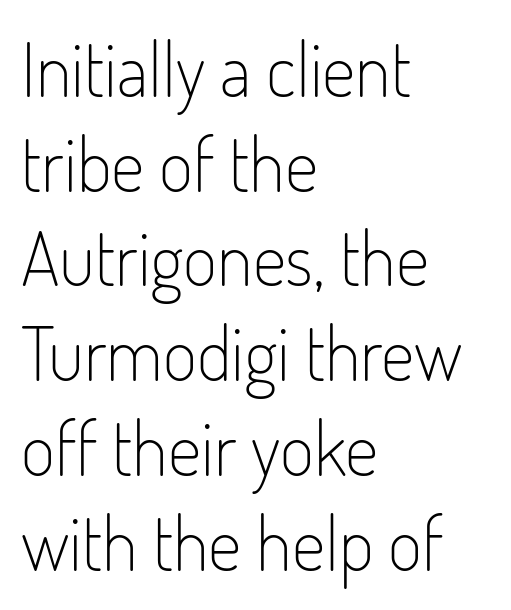
Think of a printed novel: that variable character pitch is what you see here. Short note: letters normally spaced. Ink coverage per letter is moderate at most. Regarding serifs, this sample does without them.
